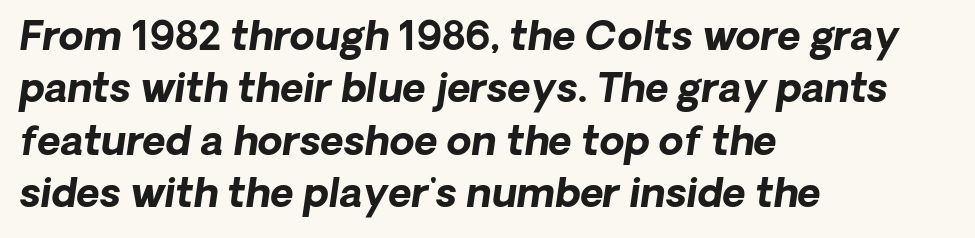
Students, observe: this is what conventionally led text looks like. If you drew a ruler down the left edge, every line would touch it. Typesetter's note: full bold, strokes at maximum text heaviness. Type without underlining. Italic? Definitely — the glyphs are oblique.
